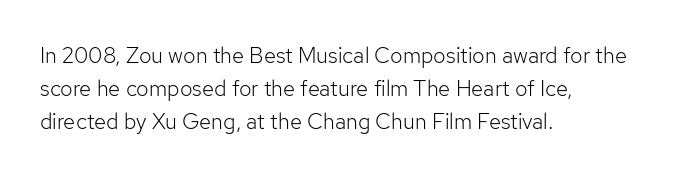
Tall strokes in this sample are plumb rather than angled. Weight: regular or lighter. Tracking value appears to be zero — textbook default spacing. The passage shown stacks its lines at a standard gap. The lines in this sample share a left origin and differ only in where they stop. Anything drawn beneath the words? Only blank space.
